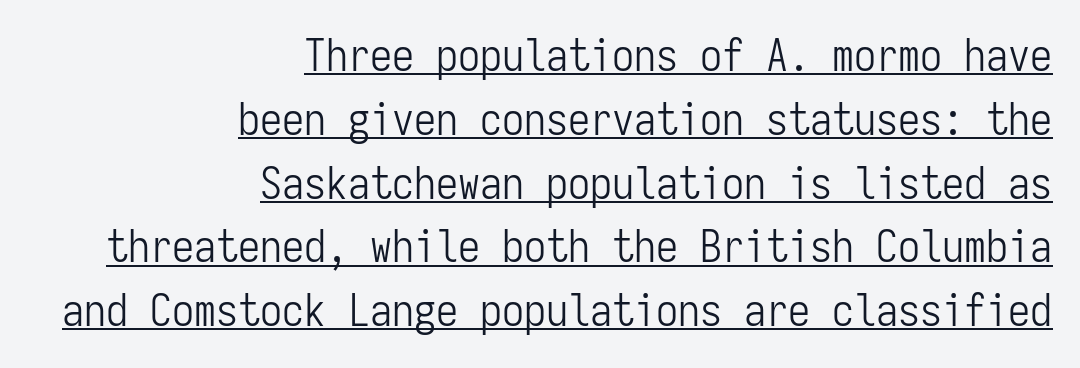
Q: Is the text bold? A: No.
Q: Is the text italic (slanted)? A: No, it is upright.
Q: Is the typeface a serif or a sans-serif typeface? A: Sans-serif.
Q: Is the text underlined? A: Yes.
Q: How is the paragraph aligned? A: Right-aligned.
Q: Is the spacing between letters normal or unusually wide? A: Normal.
Q: Is the spacing between lines tight, normal or loose? A: Normal.
Q: Width (condensed, normal, or wide)? A: Condensed.
Q: Stroke contrast? A: Low.
Q: x-height? A: Medium.
Q: Monospaced? A: Yes.
